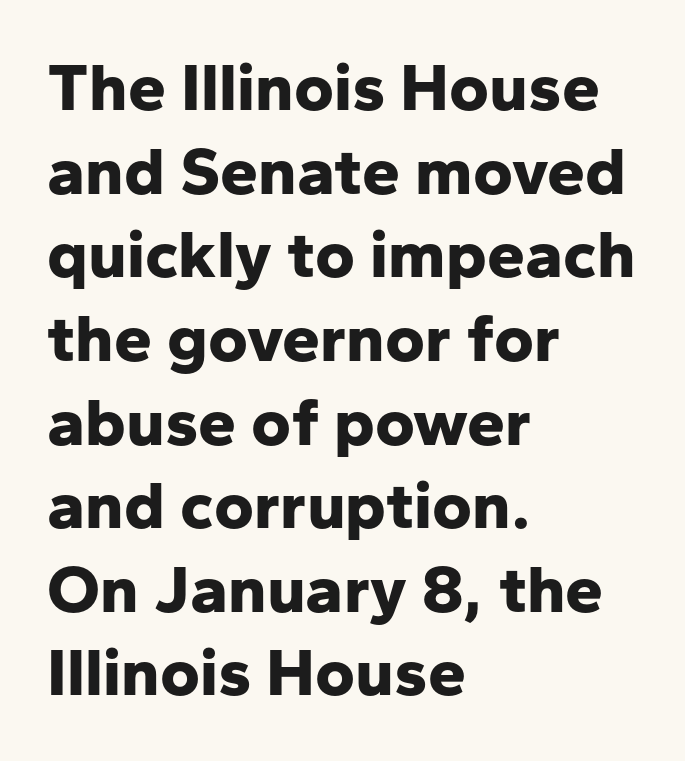
The image shows 68 px bold sans-serif type, upright; set left-aligned, line spacing 1.23x, normal letter spacing, not underlined; low stroke contrast and a medium x-height.
